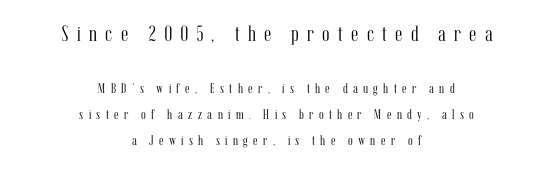
The image shows 22 px text type, upright; set centered, line spacing 1.85x, unusually wide letter spacing (+0.38 em), not underlined; the first (top) block is 1.57x larger.
